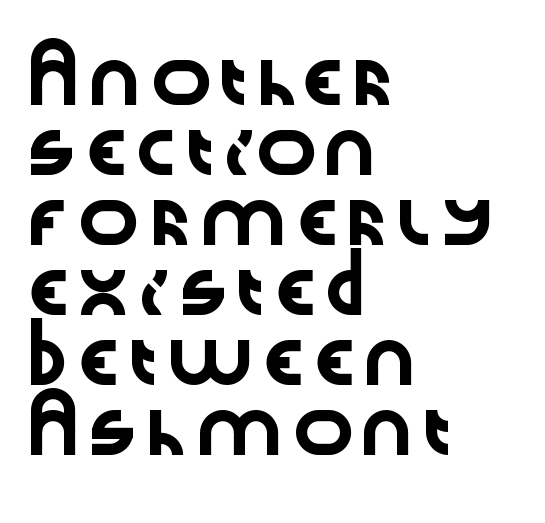
The image shows 53 px wide sans-serif type, upright; set left-aligned, normal line spacing (1.32x), normal letter spacing, not underlined; low stroke contrast and a medium x-height.
